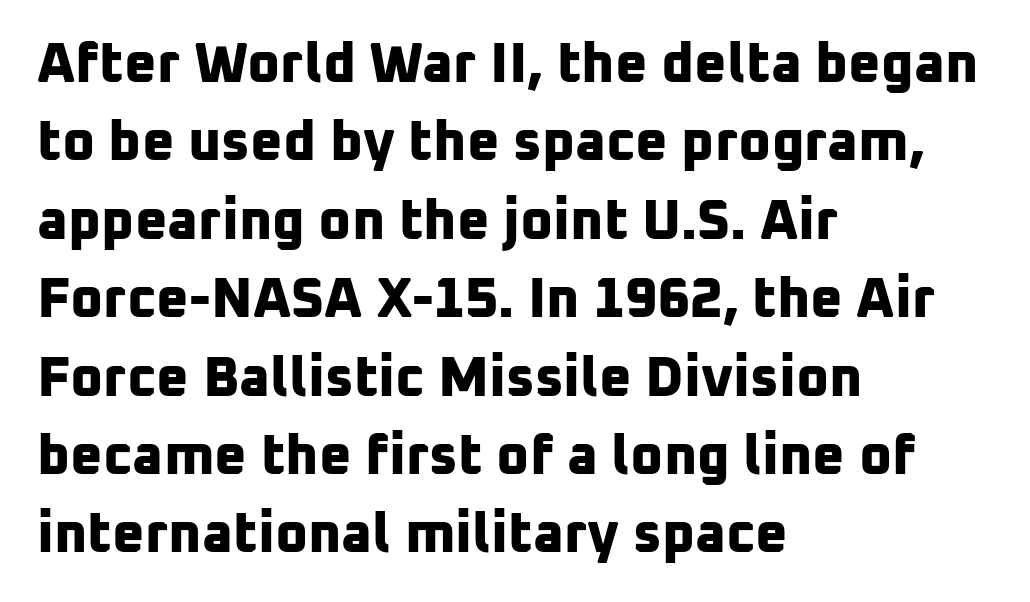
Q: Is the text bold? A: Yes.
Q: Is the typeface a serif or a sans-serif typeface? A: Sans-serif.
Q: Is the text underlined? A: No.
Q: How is the paragraph aligned? A: Left-aligned.
Q: Is the spacing between letters normal or unusually wide? A: Normal.
Q: Is the spacing between lines tight, normal or loose? A: Normal.
Q: Width (condensed, normal, or wide)? A: Normal.
Q: Stroke contrast? A: Low.
Q: x-height? A: Medium.
Q: Monospaced? A: No.
